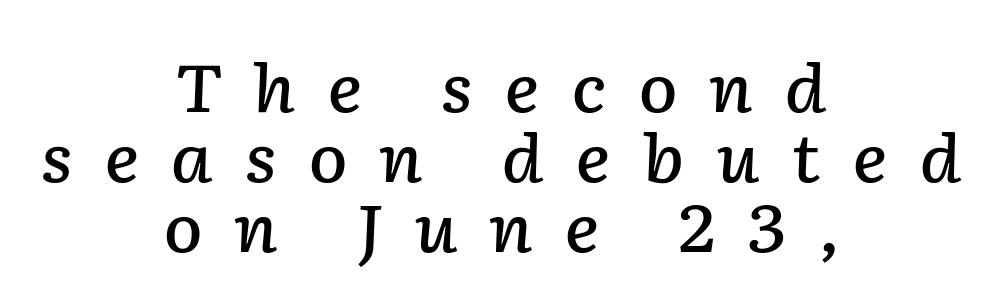
The image shows 66 px semibold type, italic (leaning right); set centered, tight line spacing (1.06x), unusually wide letter spacing (+0.47 em), not underlined; low stroke contrast and a medium x-height.
